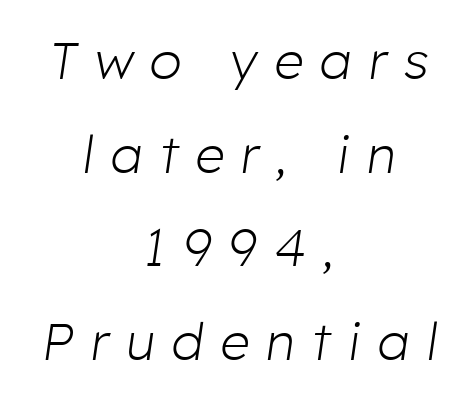
{"italic": "yes", "lean": "right", "slant_degrees": 8, "bold": "no", "weight": "light", "width": "normal", "stroke_contrast": "low", "x_height": "medium", "monospaced": "no", "underline": "no", "align": "center", "line_spacing_ratio": 1.8, "letter_spacing": "wide", "letter_spacing_em": 0.33, "glyph_px": 52}
